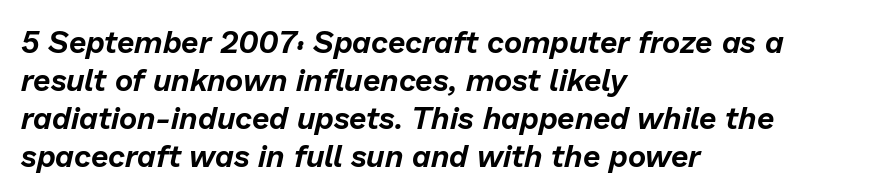
{"italic": "yes", "lean": "right", "slant_degrees": 13, "width": "normal", "stroke_contrast": "low", "x_height": "medium", "monospaced": "no", "underline": "no", "align": "left", "line_spacing_ratio": 1.23, "letter_spacing": "normal", "letter_spacing_em": 0.0, "glyph_px": 31}
